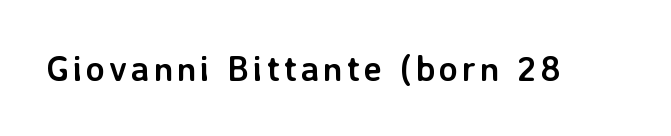
The image shows 35 px semibold sans-serif type, upright; set not underlined; low stroke contrast and a medium x-height.
